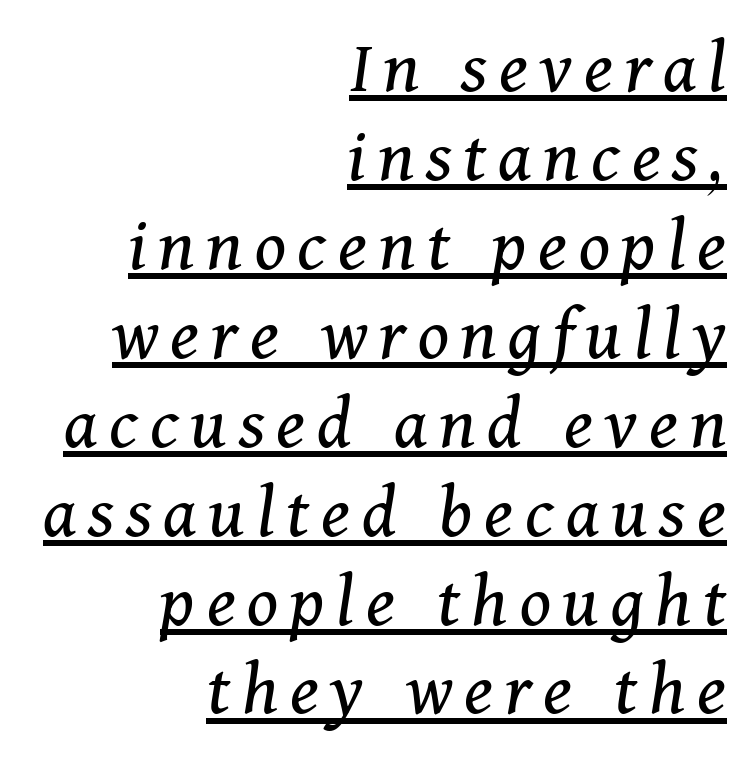
The image shows 78 px regular-weight serif type, italic (leaning right); set right-aligned, tight line spacing (1.14x), underlined; medium stroke contrast and a medium x-height.
